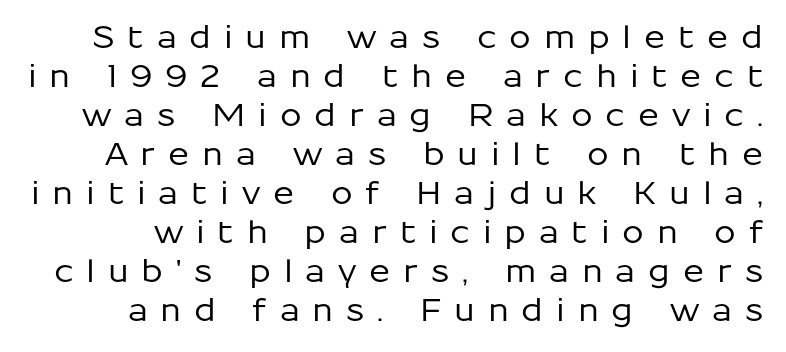
{"serif": "no", "italic": "no", "width": "normal", "stroke_contrast": "low", "x_height": "medium", "monospaced": "no", "underline": "no", "line_spacing": "normal", "line_spacing_ratio": 1.26, "letter_spacing": "wide", "letter_spacing_em": 0.41, "glyph_px": 31}
